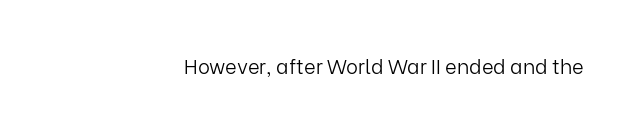
Q: Is the text bold? A: No.
Q: Is the text italic (slanted)? A: No, it is upright.
Q: Is the text underlined? A: No.
Q: How is the paragraph aligned? A: Right-aligned.
Q: Is the spacing between letters normal or unusually wide? A: Normal.
